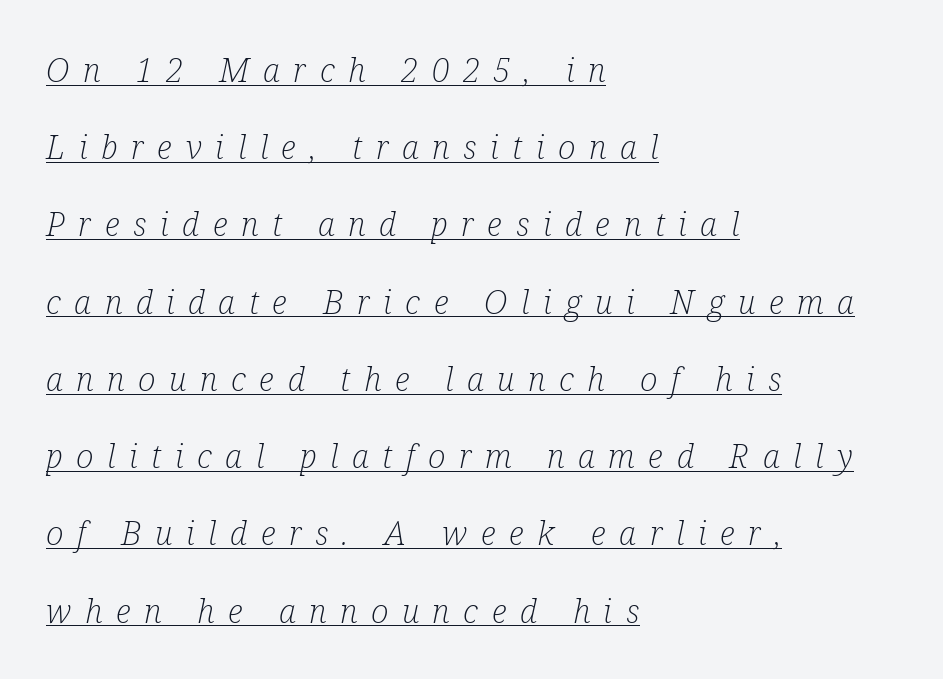
{"serif": "yes", "italic": "yes", "lean": "right", "slant_degrees": 12, "bold": "no", "weight": "light", "width": "condensed", "stroke_contrast": "low", "x_height": "medium", "monospaced": "no", "underline": "yes", "align": "left", "line_spacing": "loose", "line_spacing_ratio": 2.34, "letter_spacing": "wide", "letter_spacing_em": 0.41, "glyph_px": 33}
